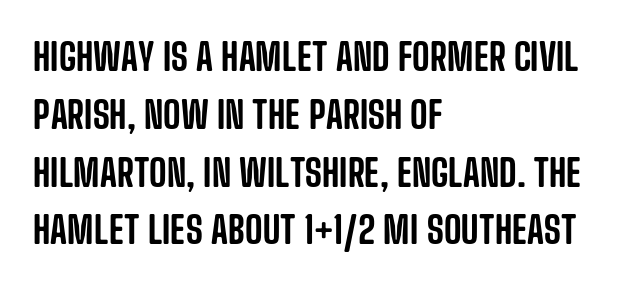
Q: Is the text italic (slanted)? A: No, it is upright.
Q: Is the typeface a serif or a sans-serif typeface? A: Sans-serif.
Q: Is the text underlined? A: No.
Q: How is the paragraph aligned? A: Left-aligned.
Q: Is the spacing between letters normal or unusually wide? A: Normal.
Q: Is the spacing between lines tight, normal or loose? A: Normal.
Q: Width (condensed, normal, or wide)? A: Condensed.
Q: Stroke contrast? A: Low.
Q: x-height? A: Large.
Q: Monospaced? A: No.
